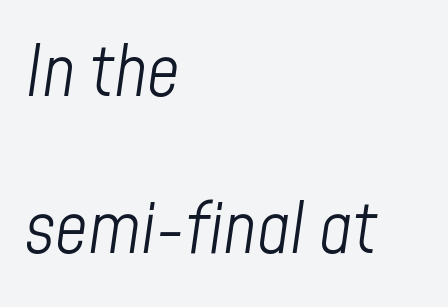
{"italic": "yes", "lean": "right", "slant_degrees": 8, "bold": "no", "weight": "light", "width": "condensed", "stroke_contrast": "low", "x_height": "medium", "monospaced": "no", "underline": "no", "align": "left", "line_spacing": "loose", "line_spacing_ratio": 2.21, "letter_spacing": "normal", "letter_spacing_em": 0.0, "glyph_px": 71}
